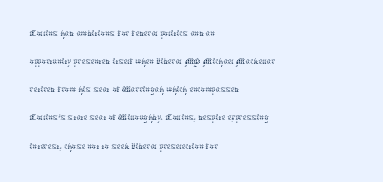
{"italic": "no", "bold": "no", "underline": "no", "align": "left", "line_spacing": "normal", "line_spacing_ratio": 1.34, "letter_spacing": "normal", "letter_spacing_em": 0.0, "glyph_px": 21}
